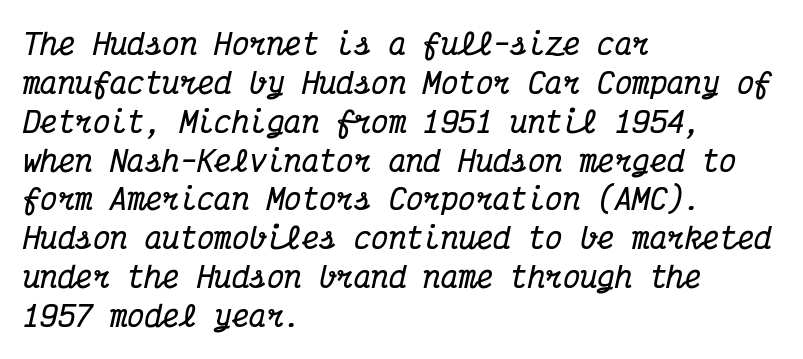
{"serif": "yes", "italic": "yes", "lean": "right", "slant_degrees": 12, "bold": "yes", "weight": "bold", "width": "condensed", "stroke_contrast": "medium", "x_height": "medium", "monospaced": "yes", "underline": "no", "align": "left", "line_spacing": "normal", "line_spacing_ratio": 1.34, "letter_spacing": "normal", "letter_spacing_em": 0.0, "glyph_px": 29}
